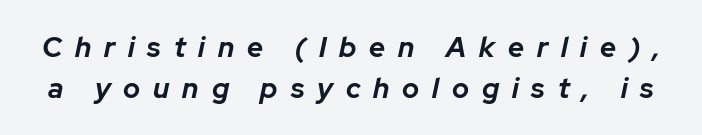
{"italic": "yes", "lean": "right", "slant_degrees": 12, "bold": "yes", "weight": "bold", "width": "normal", "stroke_contrast": "low", "x_height": "medium", "monospaced": "no", "underline": "no", "line_spacing": "normal", "line_spacing_ratio": 1.45, "letter_spacing": "wide", "letter_spacing_em": 0.46, "glyph_px": 28}
